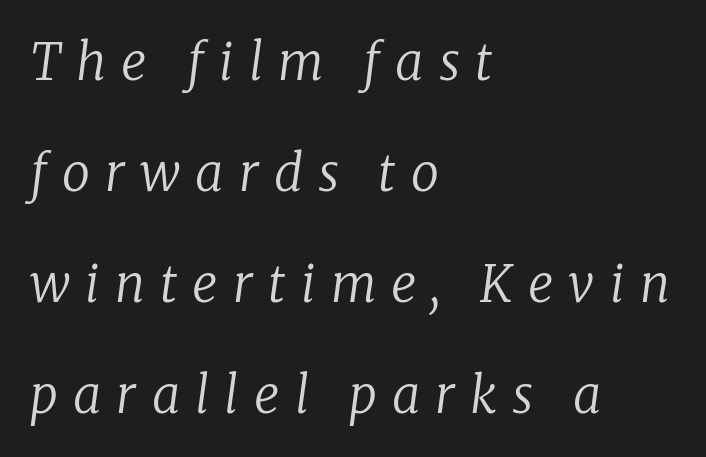
These lines stand farther apart than default settings would place them. Stems and bowls with no extra thickness — not bold. Note: serifs present on the glyphs. The line texture is sparse and dotted thanks to wide tracking. Unmarked baselines from the first word to the last.
